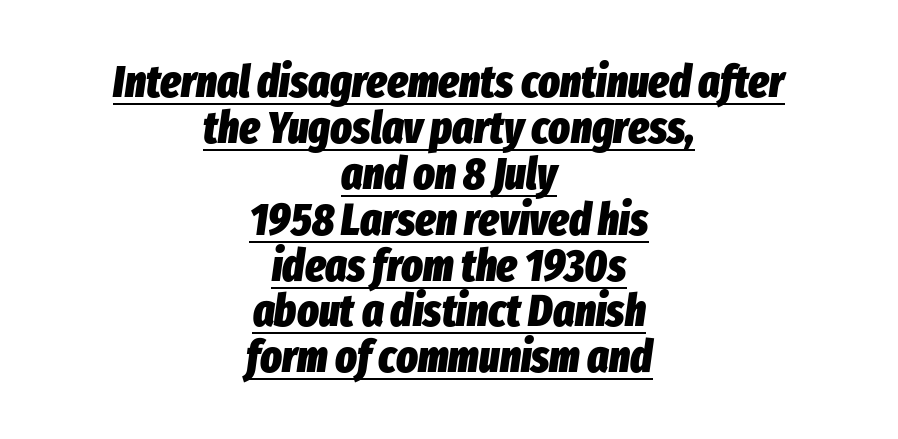
One glance says dense: line gaps are narrower than usual. Note the varied advance widths — an 'i' is clearly narrower than an 'm'. Italic: yes, the glyphs are oblique. Observe the ordinary spacing: letters are neighbours, not strangers. The lettering is marked with a stroke running underneath it. Caption: multi-line text, centered on the measure.
